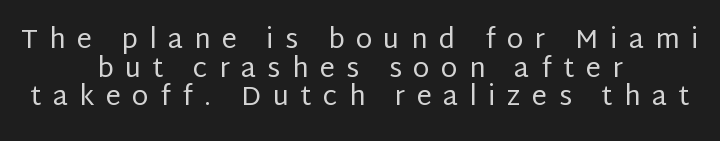
Q: Is the text bold? A: No.
Q: Is the text italic (slanted)? A: No, it is upright.
Q: Is the text underlined? A: No.
Q: How is the paragraph aligned? A: Centered.
Q: Is the spacing between letters normal or unusually wide? A: Unusually wide.
Q: Is the spacing between lines tight, normal or loose? A: Tight.
